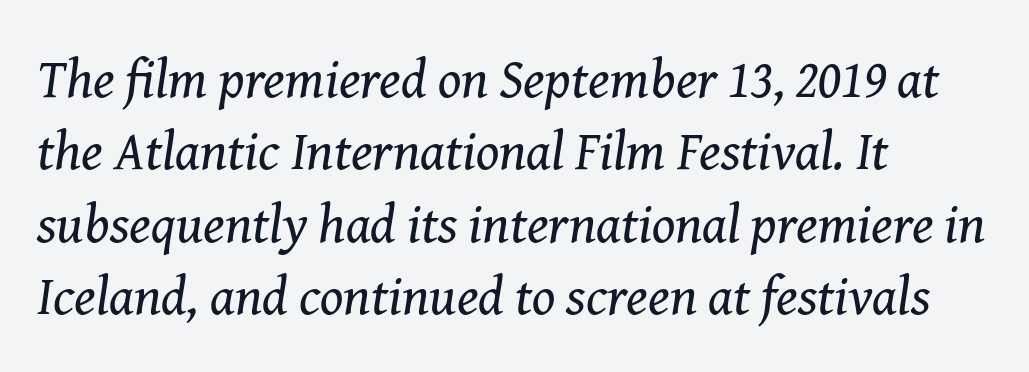
The image shows 54 px regular-weight serif type, italic (leaning right); set left-aligned, normal line spacing (1.34x), normal letter spacing, not underlined; medium stroke contrast and a medium x-height.
